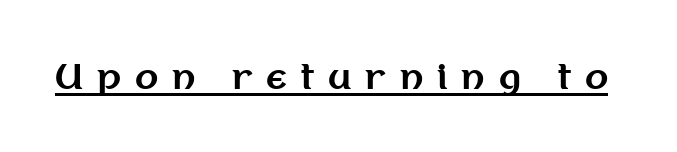
In terms of letterspacing, this is a distinctly airy, spread setting. A typesetter would mark this as roman, not italic. A rule runs beneath these lines of type. A dark, heavy texture on the line: the type is bold.
